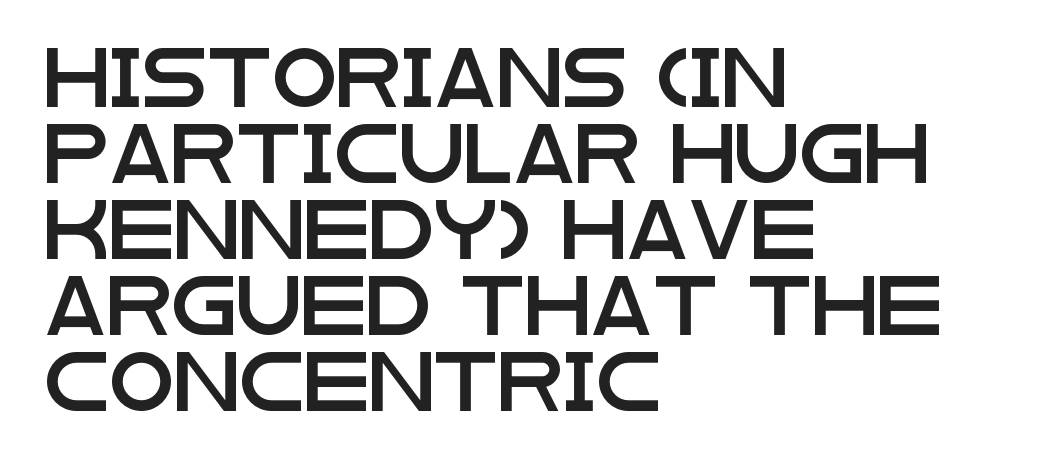
The glyphs in this specimen are sans serif. The designer left line spacing at the default. Check the space under the baseline: it is left empty. These lines are set flush left with a ragged right edge. Note the varied advance widths — an 'i' is clearly narrower than an 'm'. Nobody touched the tracking dial on this one.
